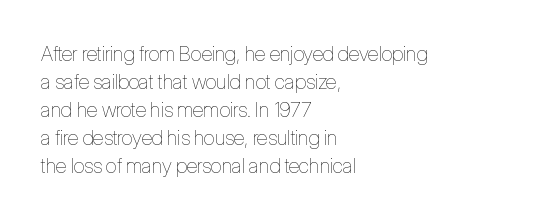
Q: Is the text bold? A: No.
Q: Is the text italic (slanted)? A: No, it is upright.
Q: Is the text underlined? A: No.
Q: How is the paragraph aligned? A: Left-aligned.
Q: Is the spacing between letters normal or unusually wide? A: Normal.
Q: Is the spacing between lines tight, normal or loose? A: Normal.
